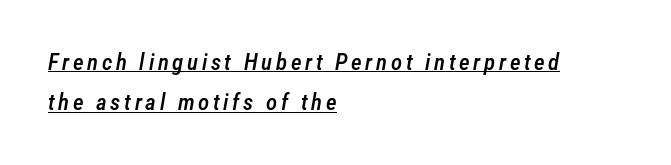
Left-aligned paragraph, ragged on the right. Decoration check: the copy is underlined. When letters slant like this, we call the style italic. A bit beefed up — I'd call it semibold rather than bold.
